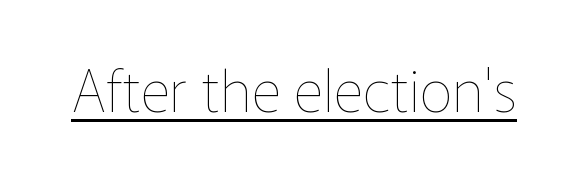
The image shows 58 px thin type, upright; set normal letter spacing, underlined; low stroke contrast and a medium x-height.
